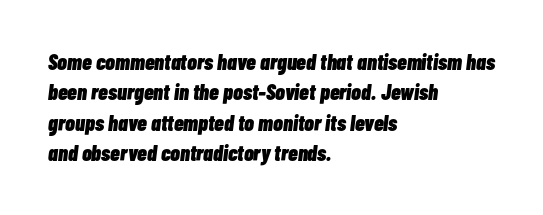
Q: Is the text bold? A: Yes.
Q: Is the text italic (slanted)? A: Yes, it leans right by about 7 degrees.
Q: Is the text underlined? A: No.
Q: How is the paragraph aligned? A: Left-aligned.
Q: Is the spacing between letters normal or unusually wide? A: Normal.
Q: Is the spacing between lines tight, normal or loose? A: Normal.
